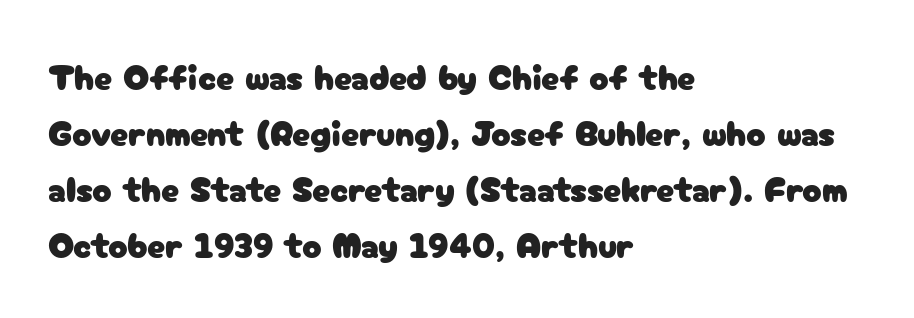
The specimen omits any rule beneath the text block's lines. Standard letterfit; no display-style spreading of the glyphs. Unlike italic type, these characters show no tilt at all. A typesetter would call this proportional, since set widths differ per character. Rows of type keep a routine distance in the vertical direction. Is the block centered? No — it sits flush against the left margin.
